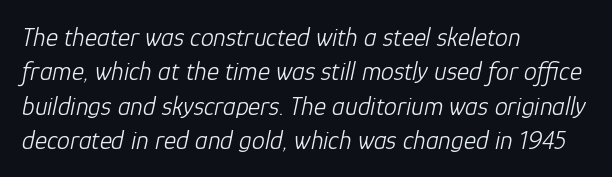
The image shows 26 px text type, italic (leaning right); set left-aligned, normal line spacing (1.32x), normal letter spacing, not underlined.
